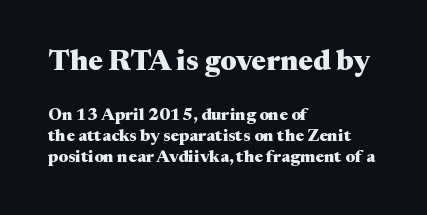
Q: Is the text bold? A: Yes.
Q: Is the text italic (slanted)? A: No, it is upright.
Q: Is the typeface a serif or a sans-serif typeface? A: Serif.
Q: Is the text underlined? A: No.
Q: How is the paragraph aligned? A: Left-aligned.
Q: Is the spacing between letters normal or unusually wide? A: Normal.
Q: Which block of text is set in a larger size, the first (top) or the second (bottom)? A: The first (top) one.
Q: Width (condensed, normal, or wide)? A: Wide.
Q: Stroke contrast? A: Medium.
Q: x-height? A: Medium.
Q: Monospaced? A: No.
